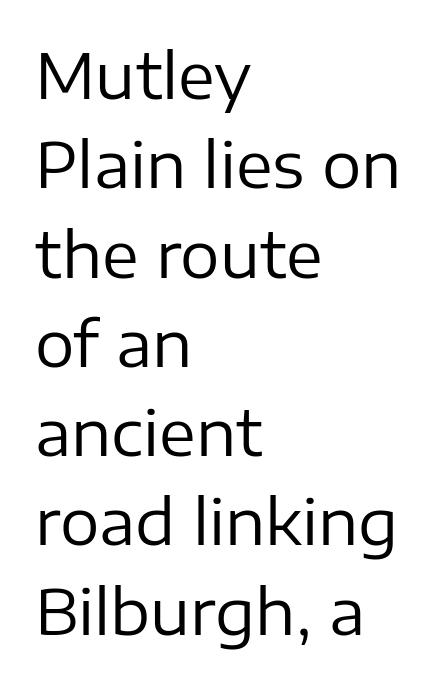
{"serif": "no", "italic": "no", "bold": "no", "weight": "regular", "width": "normal", "stroke_contrast": "low", "x_height": "medium", "monospaced": "no", "underline": "no", "align": "left", "line_spacing": "normal", "line_spacing_ratio": 1.44, "letter_spacing": "normal", "letter_spacing_em": 0.0, "glyph_px": 62}
